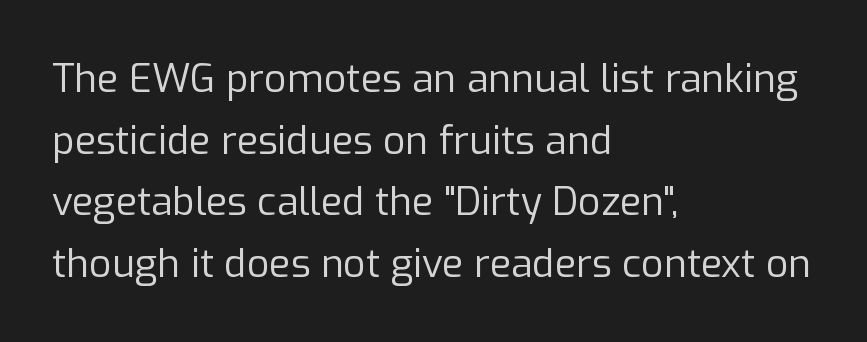
The image shows 39 px regular-weight sans-serif type, upright; set left-aligned, normal line spacing (1.58x), normal letter spacing, not underlined; low stroke contrast and a medium x-height.
